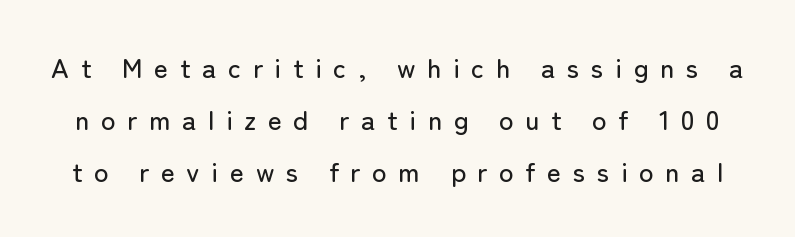
{"italic": "no", "underline": "no", "line_spacing": "loose", "line_spacing_ratio": 1.93, "letter_spacing": "wide", "letter_spacing_em": 0.43, "glyph_px": 27}
